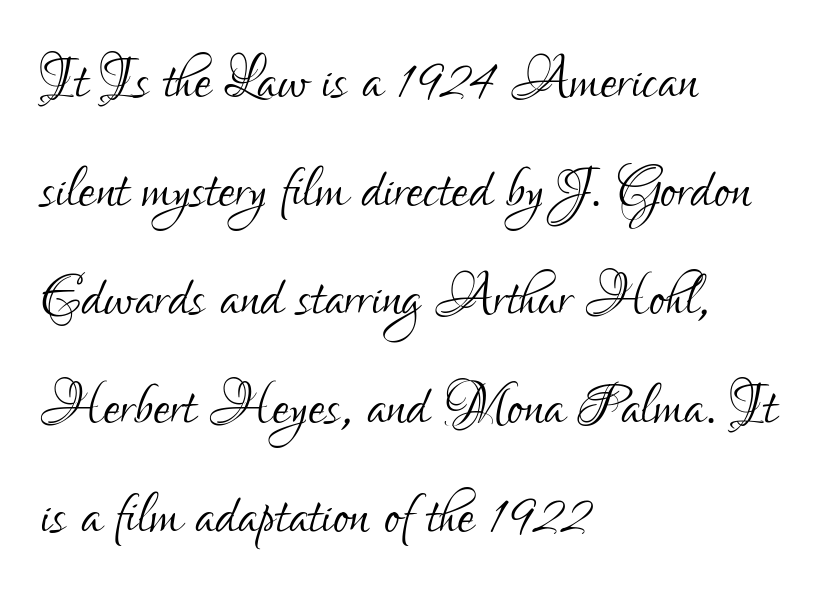
The image shows 76 px light, condensed sans-serif type; set left-aligned, normal line spacing (1.43x), normal letter spacing, not underlined; low stroke contrast and a small x-height.
